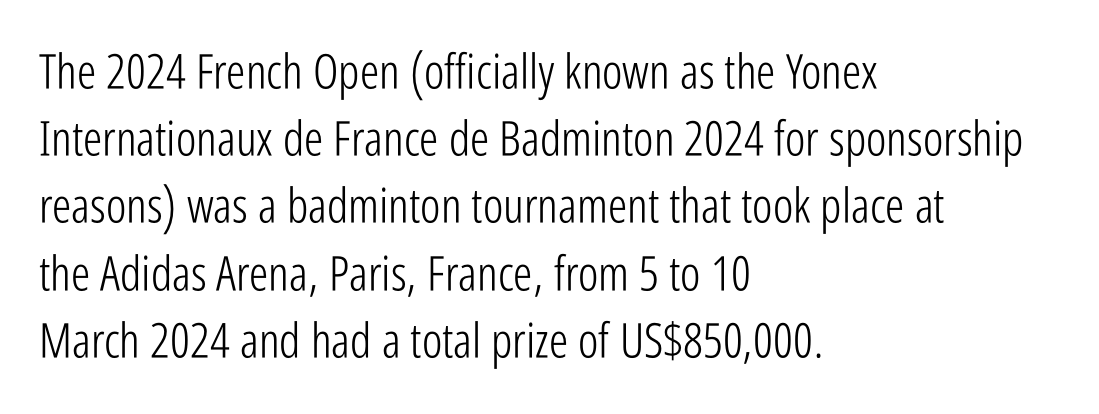
{"serif": "no", "italic": "no", "bold": "no", "weight": "light", "width": "condensed", "stroke_contrast": "low", "x_height": "medium", "monospaced": "no", "underline": "no", "align": "left", "line_spacing": "normal", "line_spacing_ratio": 1.4, "letter_spacing": "normal", "letter_spacing_em": 0.0, "glyph_px": 48}
